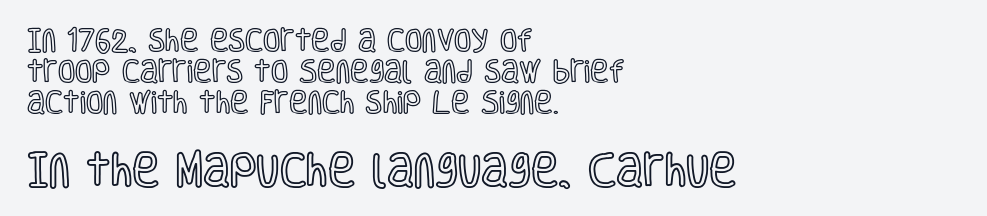
{"italic": "no", "width": "condensed", "x_height": "large", "monospaced": "no", "underline": "no", "align": "left", "line_spacing": "normal", "line_spacing_ratio": 1.25, "letter_spacing": "normal", "letter_spacing_em": 0.0, "larger_block": "second", "size_ratio": 1.48, "glyph_px": 37}
